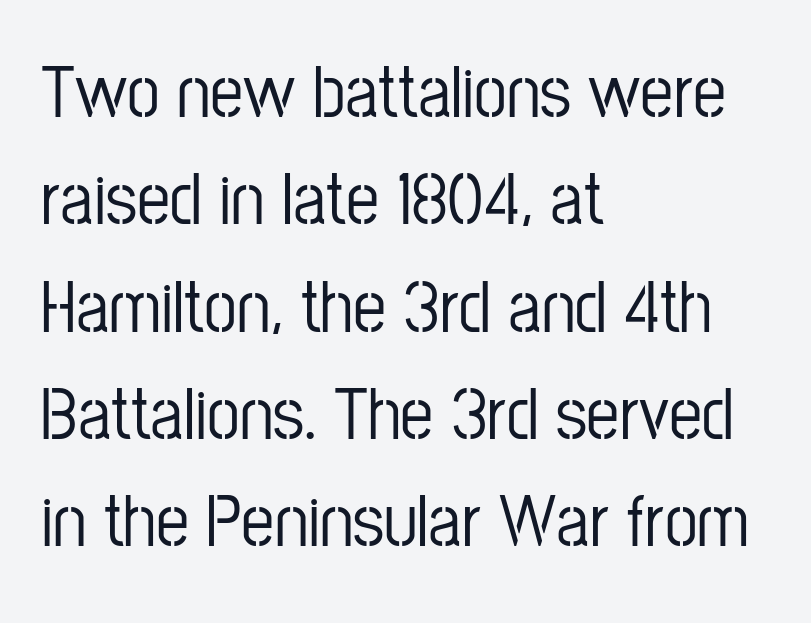
The image shows 74 px condensed sans-serif type, upright; set left-aligned, normal line spacing (1.45x), normal letter spacing, not underlined; low stroke contrast and a medium x-height.
